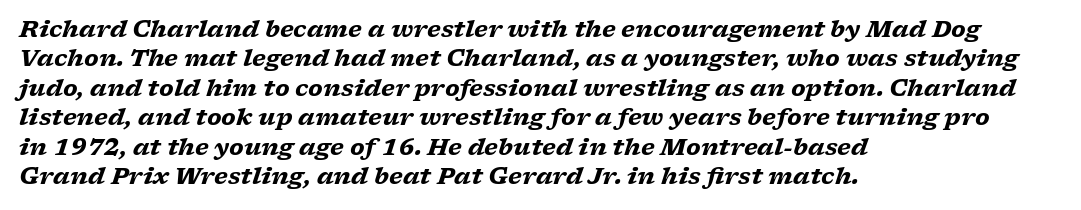
Q: Is the text bold? A: Yes.
Q: Is the text italic (slanted)? A: Yes, it leans right by about 17 degrees.
Q: Is the text underlined? A: No.
Q: How is the paragraph aligned? A: Left-aligned.
Q: Is the spacing between letters normal or unusually wide? A: Normal.
Q: Is the spacing between lines tight, normal or loose? A: Normal.
